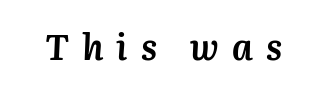
Spacing verdict: proportional, widths tailored to each character. Glyph-to-glyph distance is far greater than everyday printed text. This sample uses an oblique cut, with every glyph tilted off the vertical. This is heavy type, rendered in bold. Glance below the letters and you will spot only blank space.
